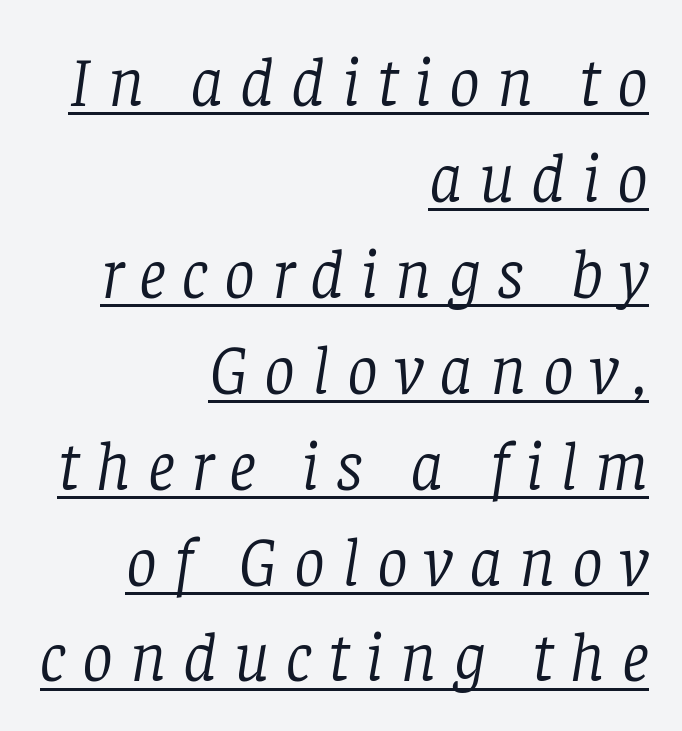
Q: Is the text bold? A: No.
Q: Is the text italic (slanted)? A: Yes, it leans right by about 8 degrees.
Q: Is the typeface a serif or a sans-serif typeface? A: Serif.
Q: Is the text underlined? A: Yes.
Q: How is the paragraph aligned? A: Right-aligned.
Q: Is the spacing between letters normal or unusually wide? A: Unusually wide.
Q: Is the spacing between lines tight, normal or loose? A: Normal.
Q: Width (condensed, normal, or wide)? A: Normal.
Q: Stroke contrast? A: Low.
Q: x-height? A: Large.
Q: Monospaced? A: No.
